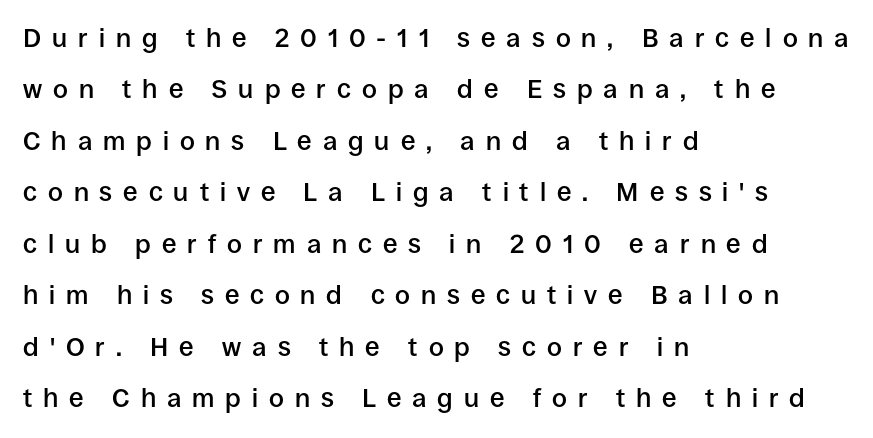
{"italic": "no", "bold": "semi", "underline": "no", "align": "left", "line_spacing": "loose", "line_spacing_ratio": 1.98, "letter_spacing": "wide", "letter_spacing_em": 0.42, "glyph_px": 26}
